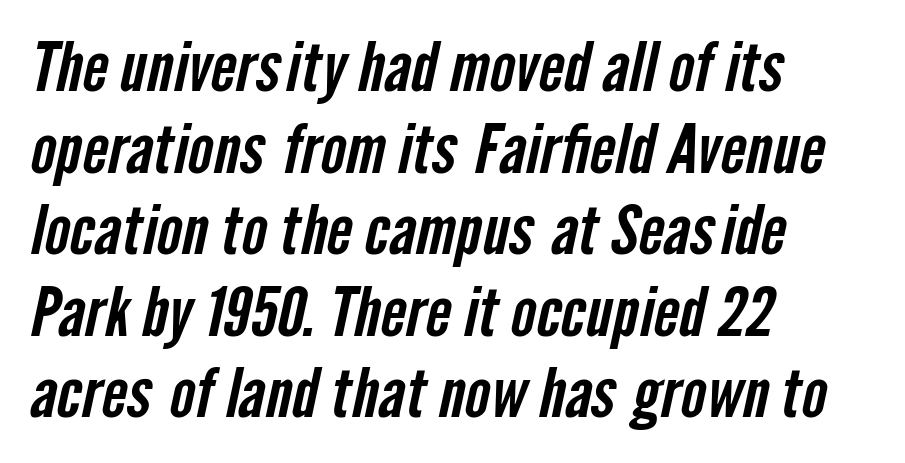
Spacing verdict: proportional, widths tailored to each character. Type without underlining. Is the letter spacing exaggerated? No — it looks like the ordinary default. Stroke terminals: plain, sans-serif. The typesetter chose a ragged-right arrangement here.
